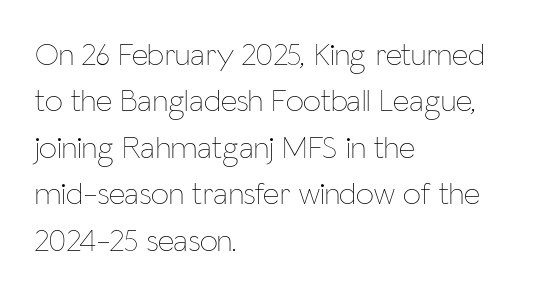
The image shows 32 px thin, condensed type, upright; set left-aligned, normal line spacing (1.45x), normal letter spacing, not underlined; low stroke contrast and a medium x-height.
